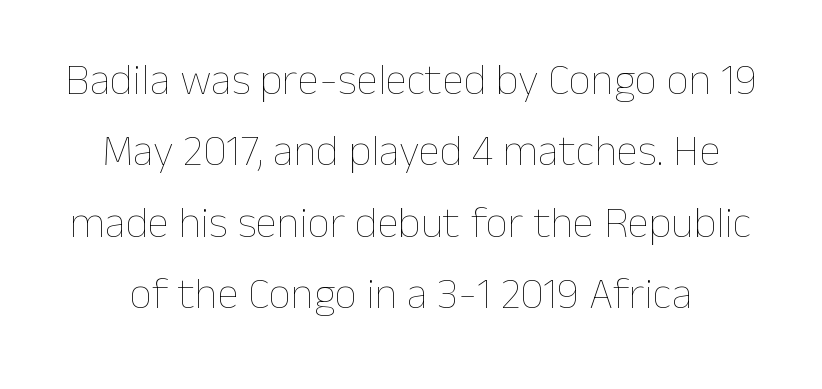
The image shows 44 px thin type, upright; set normal line spacing (1.62x), normal letter spacing, not underlined; low stroke contrast and a medium x-height.
